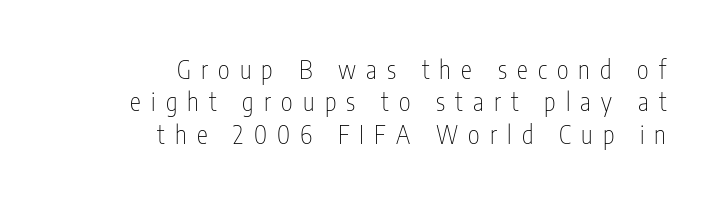
Q: Is the text bold? A: No.
Q: Is the text italic (slanted)? A: No, it is upright.
Q: Is the text underlined? A: No.
Q: How is the paragraph aligned? A: Right-aligned.
Q: Is the spacing between letters normal or unusually wide? A: Unusually wide.
Q: Is the spacing between lines tight, normal or loose? A: Normal.
